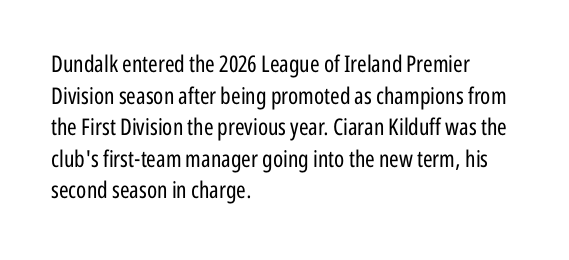
{"italic": "no", "bold": "no", "underline": "no", "align": "left", "line_spacing": "normal", "line_spacing_ratio": 1.37, "letter_spacing": "normal", "letter_spacing_em": 0.0, "glyph_px": 23}
